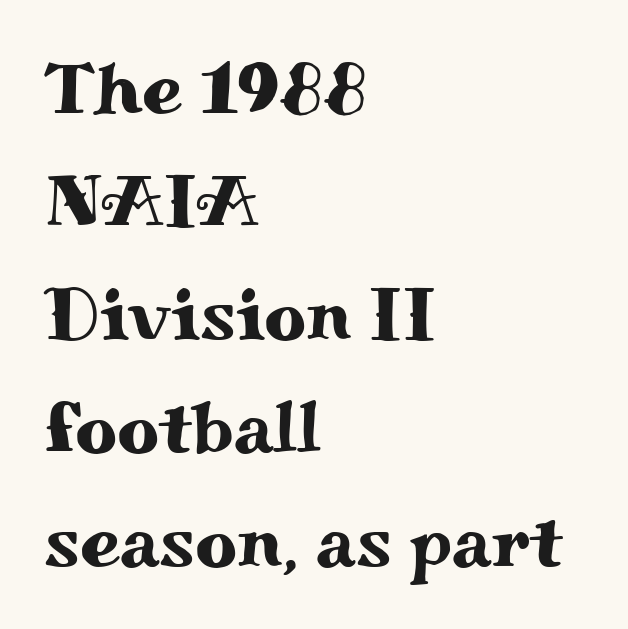
{"serif": "yes", "italic": "no", "width": "wide", "stroke_contrast": "medium", "x_height": "small", "monospaced": "no", "underline": "no", "align": "left", "line_spacing": "normal", "line_spacing_ratio": 1.55, "letter_spacing": "normal", "letter_spacing_em": 0.0, "glyph_px": 73}
